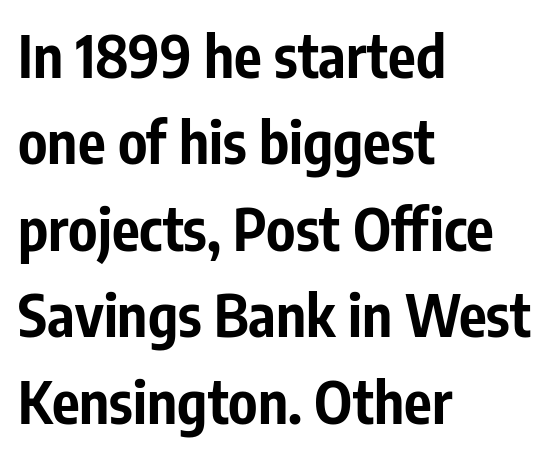
The image shows 58 px bold, condensed sans-serif type, upright; set left-aligned, normal line spacing (1.49x), normal letter spacing, not underlined; low stroke contrast and a medium x-height.
